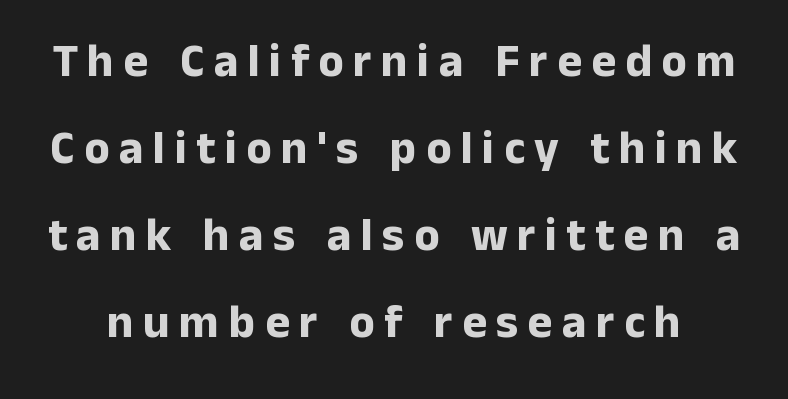
The image shows 47 px bold sans-serif type, upright; set line spacing 1.85x, unusually wide letter spacing (+0.2 em), not underlined; low stroke contrast and a medium x-height.
